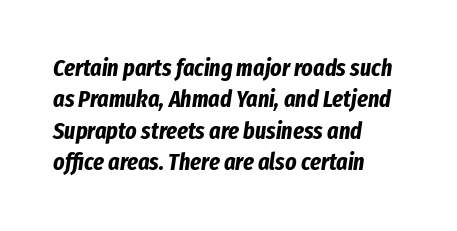
{"italic": "yes", "lean": "right", "slant_degrees": 8, "bold": "yes", "underline": "no", "align": "left", "line_spacing": "normal", "line_spacing_ratio": 1.31, "letter_spacing": "normal", "letter_spacing_em": 0.0, "glyph_px": 24}
